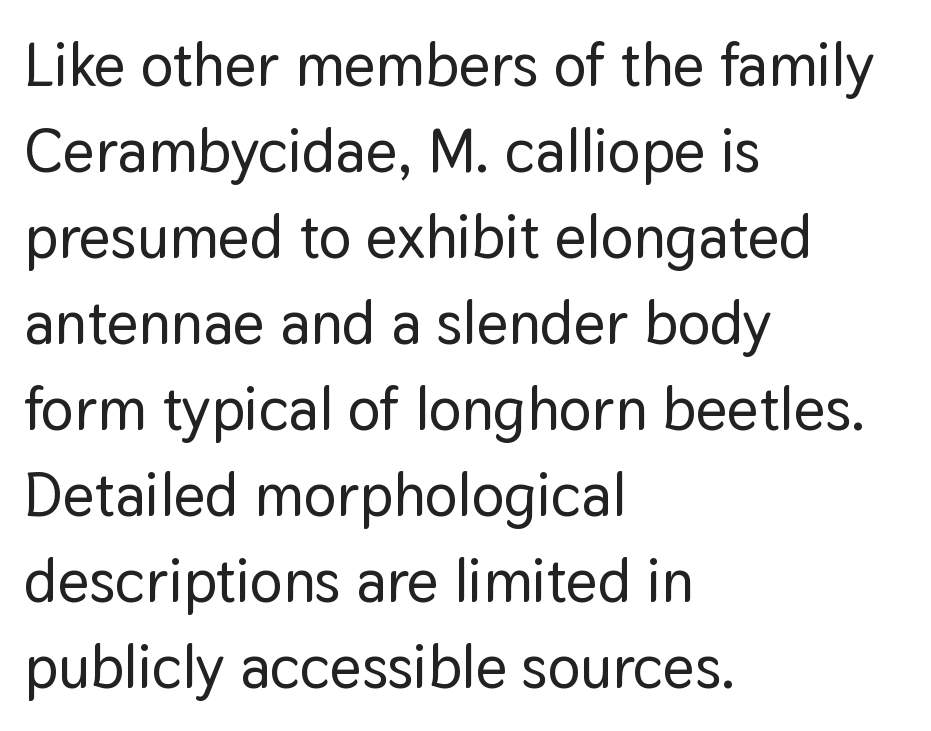
Q: Is the text italic (slanted)? A: No, it is upright.
Q: Is the typeface a serif or a sans-serif typeface? A: Sans-serif.
Q: Is the text underlined? A: No.
Q: How is the paragraph aligned? A: Left-aligned.
Q: Is the spacing between letters normal or unusually wide? A: Normal.
Q: Is the spacing between lines tight, normal or loose? A: Normal.
Q: Width (condensed, normal, or wide)? A: Normal.
Q: Stroke contrast? A: Low.
Q: x-height? A: Medium.
Q: Monospaced? A: No.
